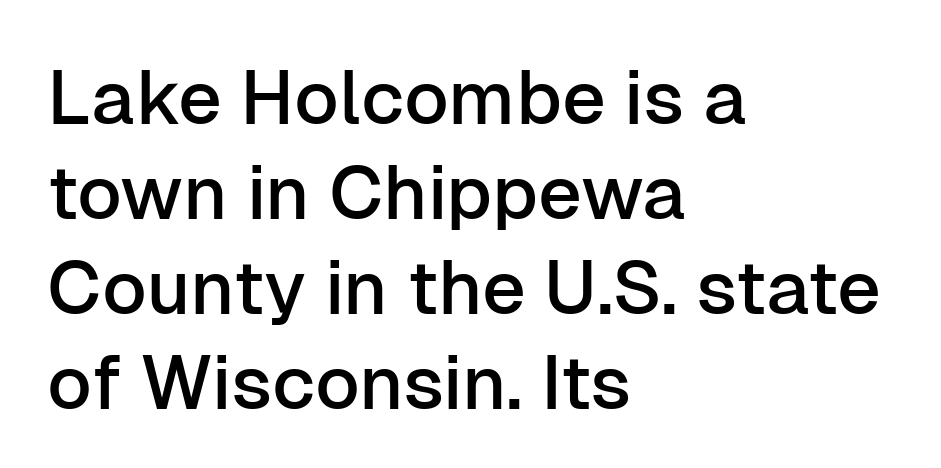
This sample is left-justified, so line endings fall wherever the words run out. Proportional: the letters do not fall into vertical columns. Descender tails drop into unmarked territory. One glance says typical: line gaps are just what's usual. Italic: no, the glyphs are upright roman. Is the letter spacing exaggerated? No — it looks like the ordinary default.
